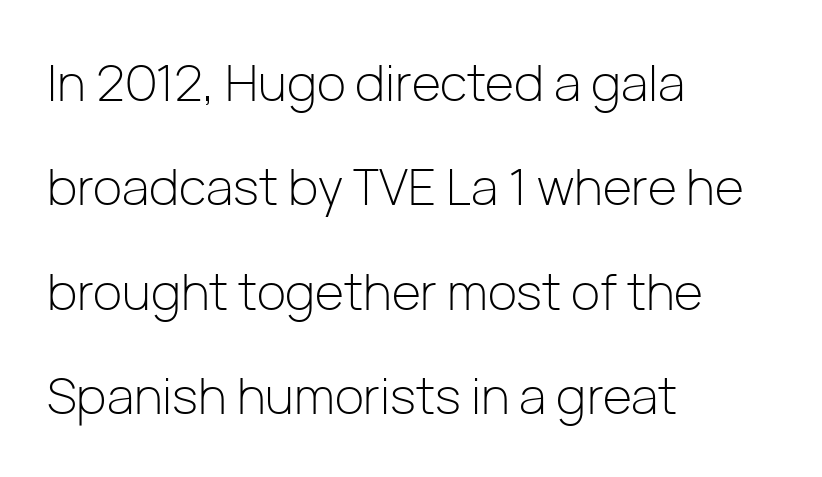
{"serif": "no", "italic": "no", "bold": "no", "weight": "light", "width": "normal", "stroke_contrast": "low", "x_height": "medium", "monospaced": "no", "underline": "no", "align": "left", "line_spacing": "loose", "line_spacing_ratio": 2.09, "letter_spacing": "normal", "letter_spacing_em": 0.0, "glyph_px": 50}
